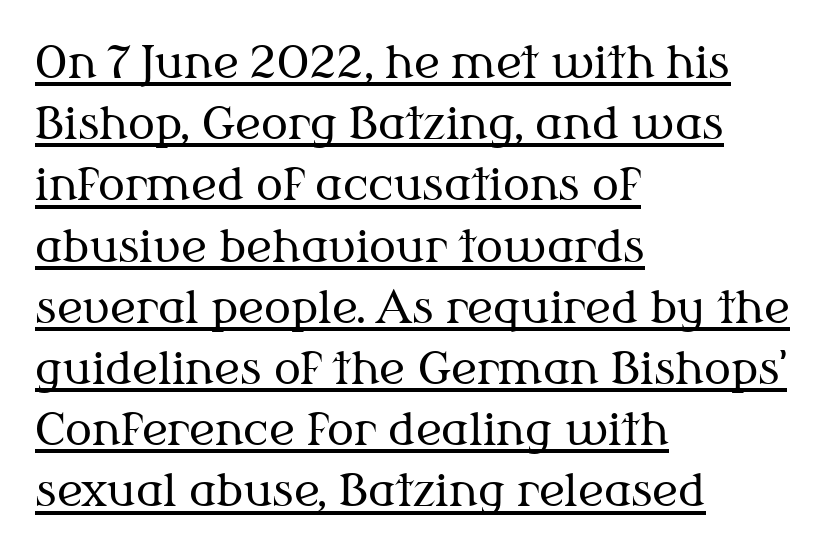
{"serif": "yes", "italic": "no", "bold": "no", "weight": "regular", "width": "normal", "stroke_contrast": "medium", "x_height": "medium", "monospaced": "no", "underline": "yes", "align": "left", "line_spacing": "normal", "line_spacing_ratio": 1.36, "letter_spacing": "normal", "letter_spacing_em": 0.0, "glyph_px": 45}
